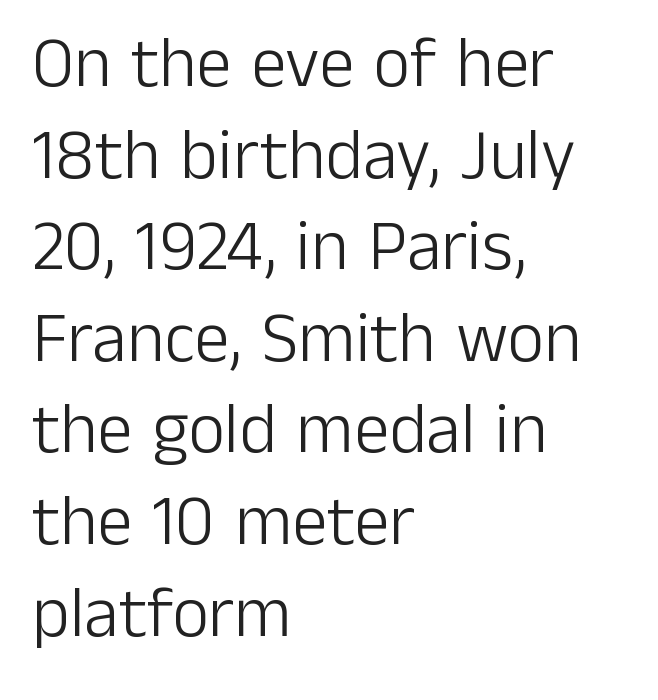
Q: Is the text bold? A: No.
Q: Is the text italic (slanted)? A: No, it is upright.
Q: Is the typeface a serif or a sans-serif typeface? A: Sans-serif.
Q: Is the text underlined? A: No.
Q: How is the paragraph aligned? A: Left-aligned.
Q: Is the spacing between letters normal or unusually wide? A: Normal.
Q: Is the spacing between lines tight, normal or loose? A: Normal.
Q: Width (condensed, normal, or wide)? A: Normal.
Q: Stroke contrast? A: Low.
Q: x-height? A: Medium.
Q: Monospaced? A: No.
